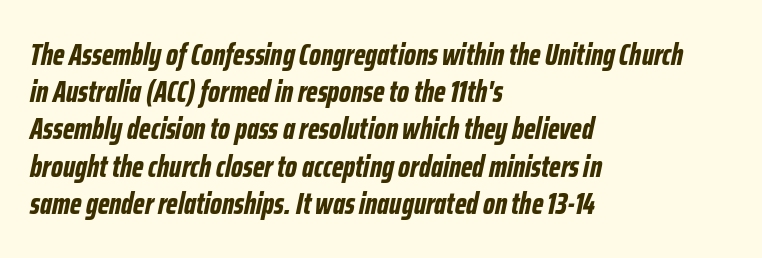
{"italic": "yes", "lean": "right", "slant_degrees": 12, "bold": "yes", "weight": "bold", "width": "condensed", "stroke_contrast": "low", "x_height": "medium", "monospaced": "no", "underline": "no", "align": "left", "line_spacing_ratio": 1.24, "letter_spacing": "normal", "letter_spacing_em": 0.0, "glyph_px": 30}
